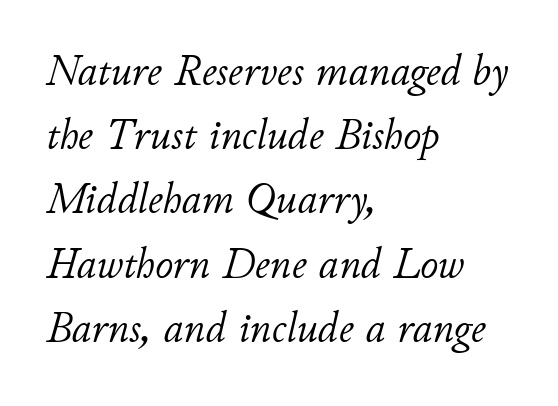
Caption: face not bold, strokes unweighted. One-word summary of the alignment: left. Standard letterfit; no display-style spreading of the glyphs. Reading down the column, the eye jumps a familiar distance to each next line. The whole block is typeset with a tilt.
